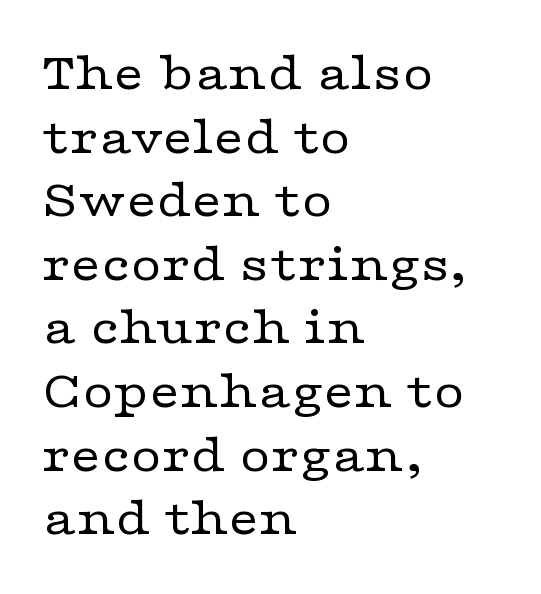
Q: Is the text bold? A: No.
Q: Is the text italic (slanted)? A: No, it is upright.
Q: Is the typeface a serif or a sans-serif typeface? A: Serif.
Q: Is the text underlined? A: No.
Q: How is the paragraph aligned? A: Left-aligned.
Q: Is the spacing between letters normal or unusually wide? A: Normal.
Q: Width (condensed, normal, or wide)? A: Wide.
Q: Stroke contrast? A: Low.
Q: x-height? A: Medium.
Q: Monospaced? A: No.
